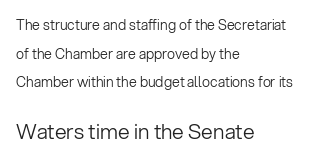
Q: Is the text bold? A: No.
Q: Is the text italic (slanted)? A: No, it is upright.
Q: Is the text underlined? A: No.
Q: How is the paragraph aligned? A: Left-aligned.
Q: Is the spacing between letters normal or unusually wide? A: Normal.
Q: Is the spacing between lines tight, normal or loose? A: Loose.
Q: Which block of text is set in a larger size, the first (top) or the second (bottom)? A: The second (bottom) one.
